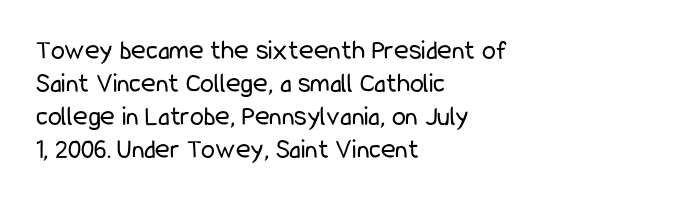
Q: Is the text bold? A: No.
Q: Is the text italic (slanted)? A: No, it is upright.
Q: Is the typeface a serif or a sans-serif typeface? A: Sans-serif.
Q: Is the text underlined? A: No.
Q: How is the paragraph aligned? A: Left-aligned.
Q: Is the spacing between letters normal or unusually wide? A: Normal.
Q: Width (condensed, normal, or wide)? A: Condensed.
Q: Stroke contrast? A: Low.
Q: x-height? A: Medium.
Q: Monospaced? A: No.
